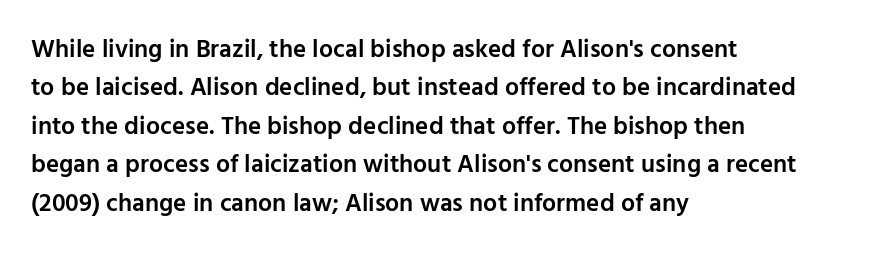
{"italic": "no", "bold": "semi", "underline": "no", "align": "left", "line_spacing": "normal", "line_spacing_ratio": 1.54, "letter_spacing": "normal", "letter_spacing_em": 0.0, "glyph_px": 25}
